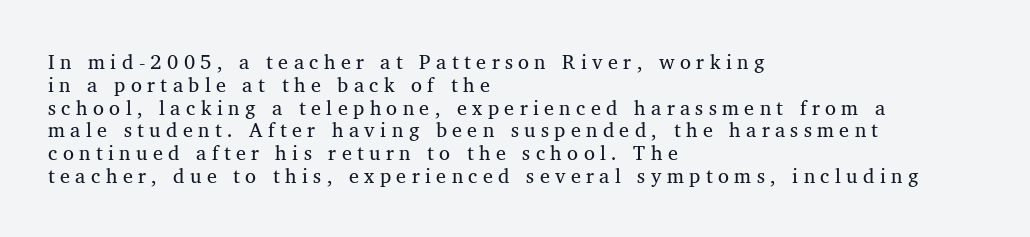
The vertical gap from one line to the next is small. This rendering features lettering with no underline. It's the straight-up-and-down kind of type. The horizontal fit of the characters is loose and conspicuously gappy. The lines are quadded left.
